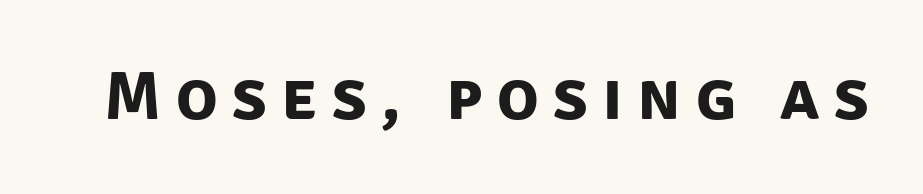
Q: Is the text bold? A: Yes.
Q: Is the typeface a serif or a sans-serif typeface? A: Sans-serif.
Q: Is the text underlined? A: No.
Q: Is the spacing between letters normal or unusually wide? A: Unusually wide.
Q: Width (condensed, normal, or wide)? A: Normal.
Q: Stroke contrast? A: Low.
Q: x-height? A: Large.
Q: Monospaced? A: No.
